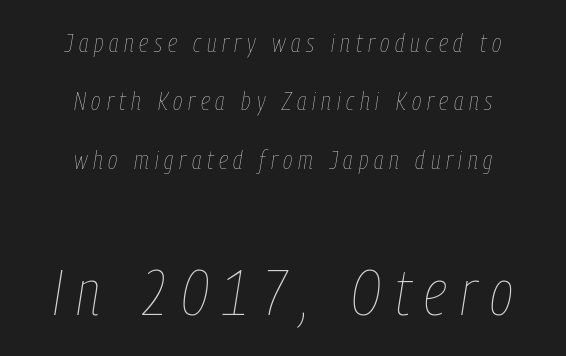
{"italic": "yes", "lean": "right", "slant_degrees": 9, "bold": "no", "weight": "thin", "width": "condensed", "stroke_contrast": "low", "x_height": "medium", "monospaced": "no", "underline": "no", "align": "center", "line_spacing": "loose", "line_spacing_ratio": 2.25, "letter_spacing": "wide", "letter_spacing_em": 0.22, "larger_block": "second", "size_ratio": 2.46, "glyph_px": 64}
